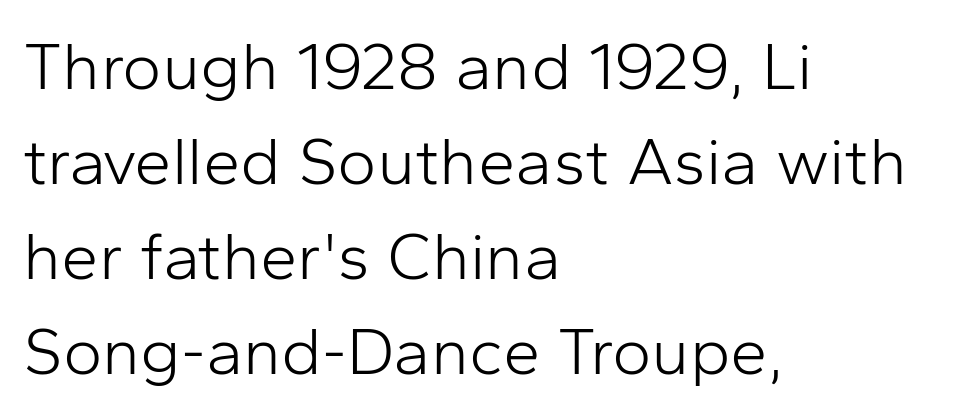
Unlike a traditional serif, this face leaves its strokes unadorned. Whoever set this chose a conventional vertical rhythm. Heft: none added — not bold. Note the varied advance widths — an 'i' is clearly narrower than an 'm'.
